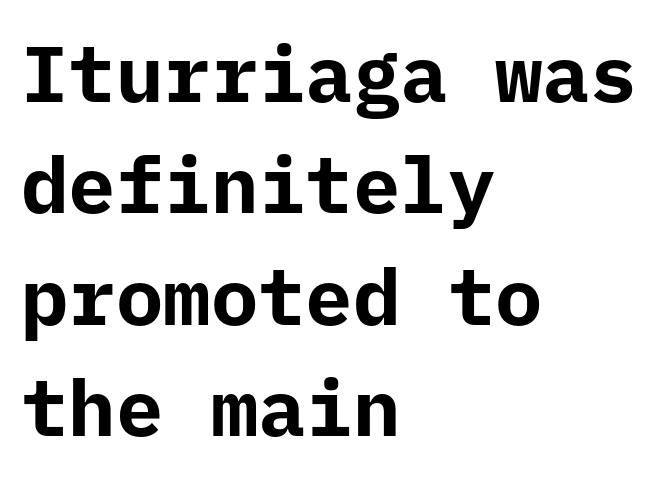
The image shows 79 px bold sans-serif type, upright, monospaced; set left-aligned, normal line spacing (1.41x), normal letter spacing, not underlined; low stroke contrast and a medium x-height.
